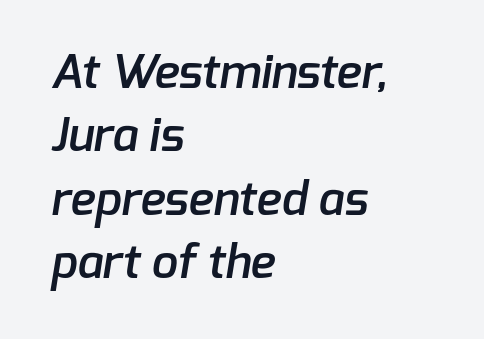
{"serif": "no", "bold": "semi", "weight": "semibold", "width": "normal", "stroke_contrast": "low", "x_height": "medium", "monospaced": "no", "underline": "no", "align": "left", "line_spacing": "normal", "line_spacing_ratio": 1.35, "letter_spacing": "normal", "letter_spacing_em": 0.0, "glyph_px": 47}
